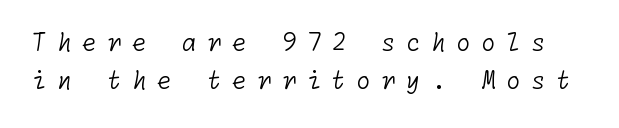
If you measured baseline to baseline, you'd find a middling distance. The characters are drawn with everyday or finer stroke widths. Each row of text sits above clean, open space. The letters are spread apart with noticeably loose tracking.
